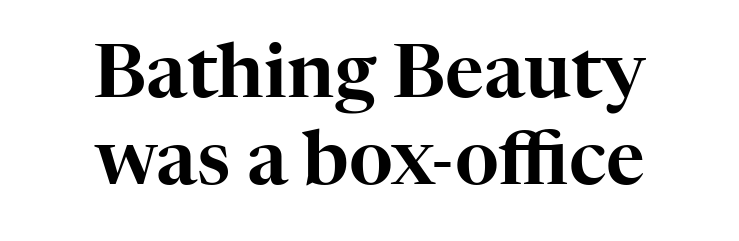
The image shows 75 px serif type, upright; set centered, line spacing 1.16x, normal letter spacing, not underlined; high stroke contrast and a medium x-height.
